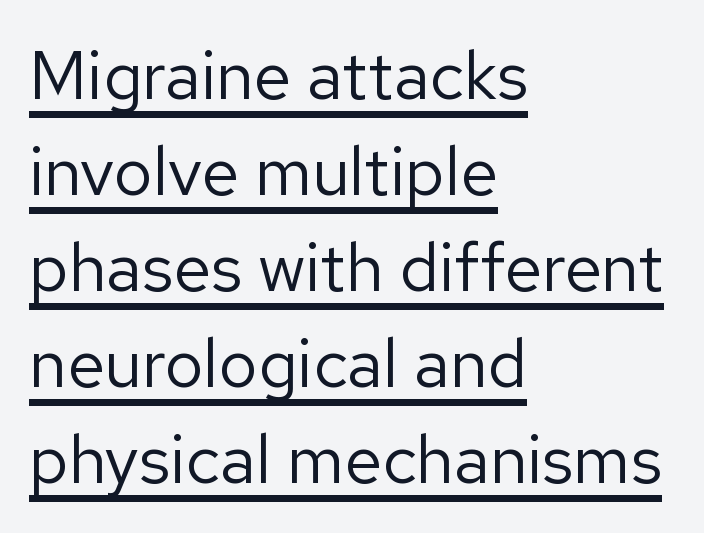
The image shows 68 px regular-weight sans-serif type, upright; set left-aligned, normal line spacing (1.41x), normal letter spacing, underlined; low stroke contrast and a medium x-height.
